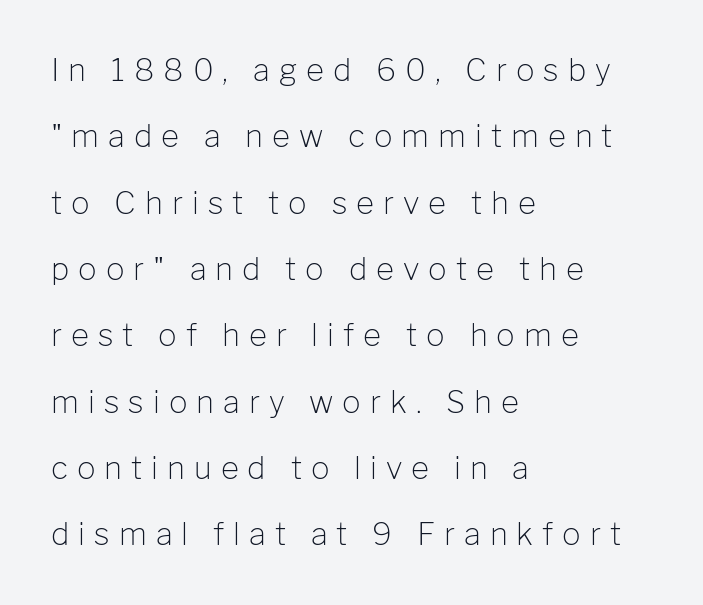
{"serif": "no", "italic": "no", "bold": "no", "weight": "light", "width": "normal", "stroke_contrast": "low", "x_height": "medium", "monospaced": "no", "underline": "no", "align": "left", "line_spacing": "loose", "line_spacing_ratio": 2.14, "letter_spacing": "wide", "letter_spacing_em": 0.29, "glyph_px": 31}
